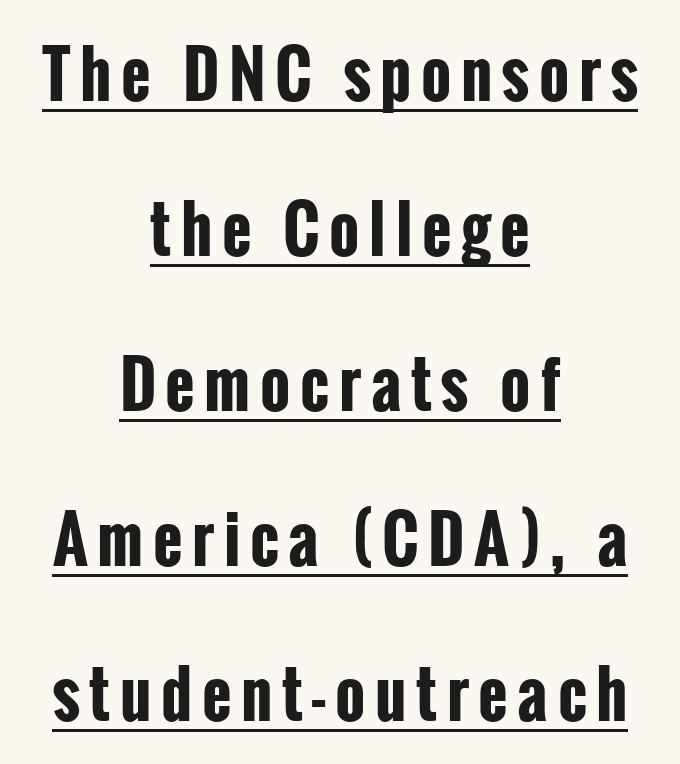
As a designer I'd log this as weight 700, bold. In designer terms, the underline attribute is active on this setting. Horizontal bands of white between lines are thick stripes. These lines are centered, leaving both edges ragged. The glyphs in this specimen are sans serif. Ordinary non-slanted type is in use.
